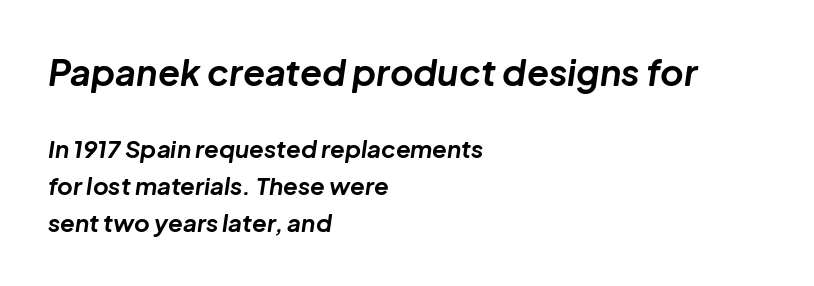
{"italic": "yes", "lean": "right", "slant_degrees": 8, "bold": "yes", "weight": "bold", "width": "normal", "stroke_contrast": "low", "x_height": "medium", "monospaced": "no", "underline": "no", "align": "left", "line_spacing": "normal", "line_spacing_ratio": 1.55, "letter_spacing": "normal", "letter_spacing_em": 0.0, "larger_block": "first", "size_ratio": 1.5, "glyph_px": 36}
